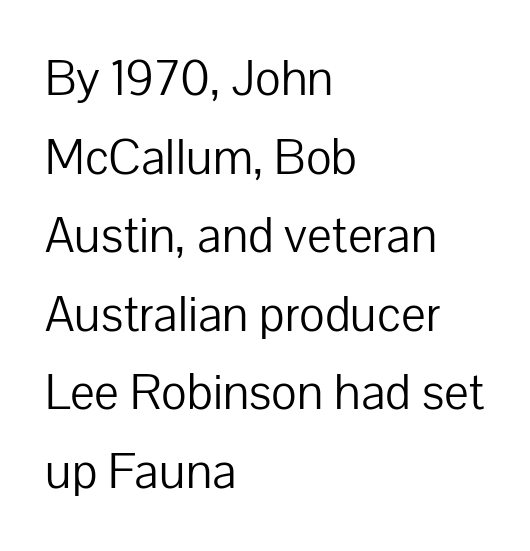
The image shows 52 px light sans-serif type, upright; set left-aligned, normal line spacing (1.51x), normal letter spacing, not underlined; low stroke contrast and a medium x-height.
